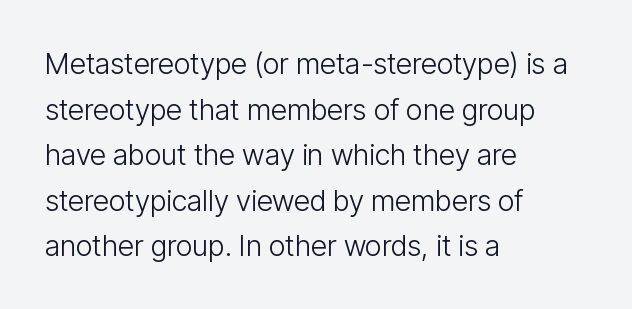
{"serif": "no", "italic": "no", "bold": "no", "weight": "light", "width": "condensed", "stroke_contrast": "low", "x_height": "medium", "monospaced": "no", "underline": "no", "align": "left", "line_spacing": "normal", "line_spacing_ratio": 1.57, "letter_spacing": "normal", "letter_spacing_em": 0.0, "glyph_px": 29}
